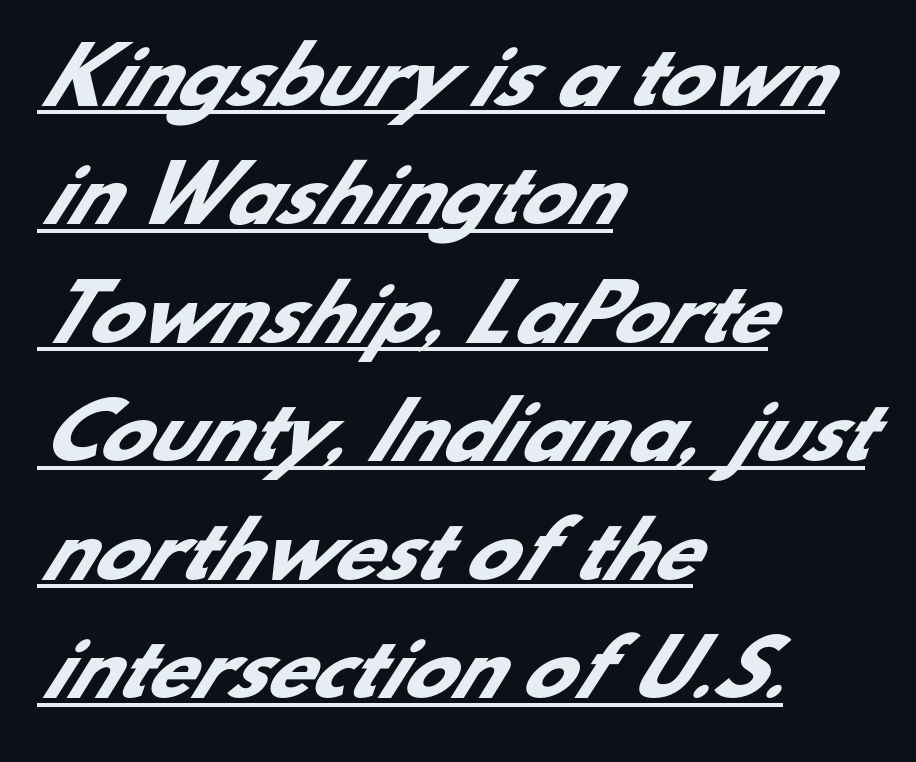
Casual observation: everything's shoved over to the left. Is there much room between lines? A standard amount, neither cramped nor airy. Default kerning and tracking; the words read as compact shapes. Each letter keeps its own natural width here, so spacing adapts to shape.
